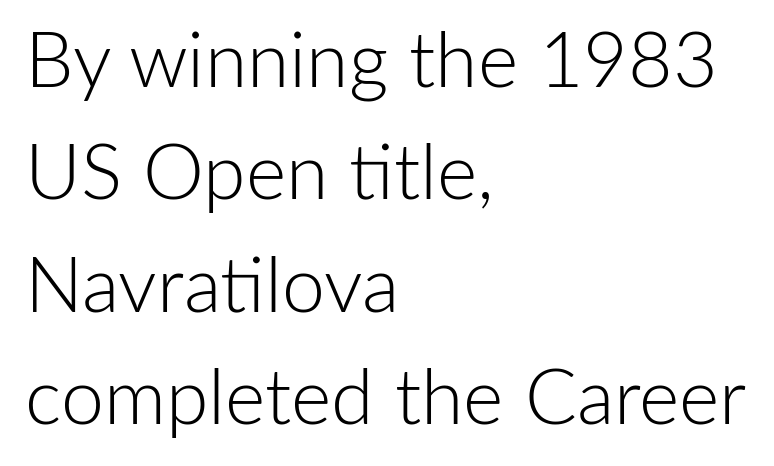
The image shows 77 px light sans-serif type, upright; set left-aligned, normal line spacing (1.46x), normal letter spacing, not underlined; low stroke contrast and a medium x-height.
